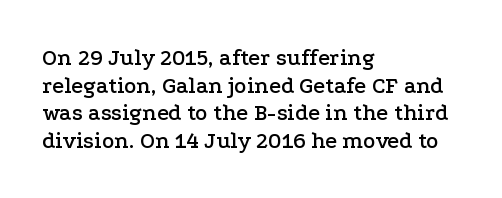
The image shows 23 px text type, upright; set left-aligned, line spacing 1.2x, normal letter spacing, not underlined.
